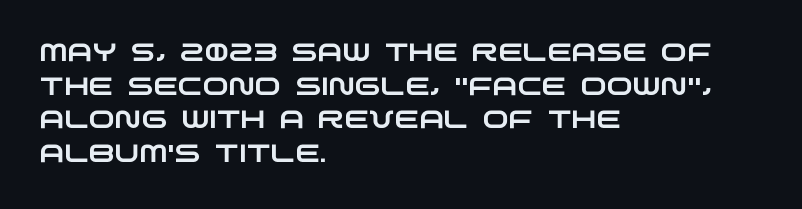
{"underline": "no", "align": "left", "line_spacing": "normal", "line_spacing_ratio": 1.35, "letter_spacing": "normal", "letter_spacing_em": 0.0, "glyph_px": 25}
